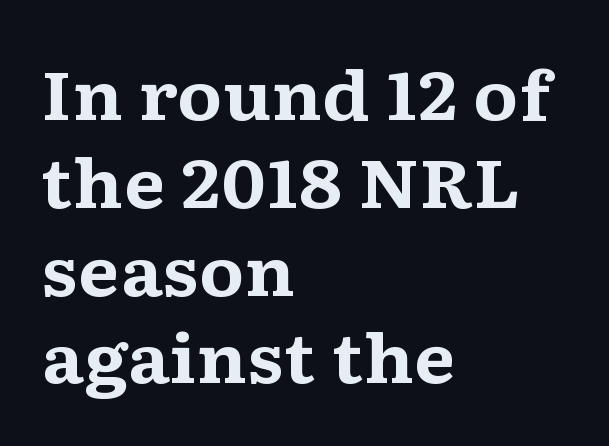
The image shows 67 px bold, wide serif type, upright; set left-aligned, normal line spacing (1.31x), normal letter spacing, not underlined; medium stroke contrast and a medium x-height.
